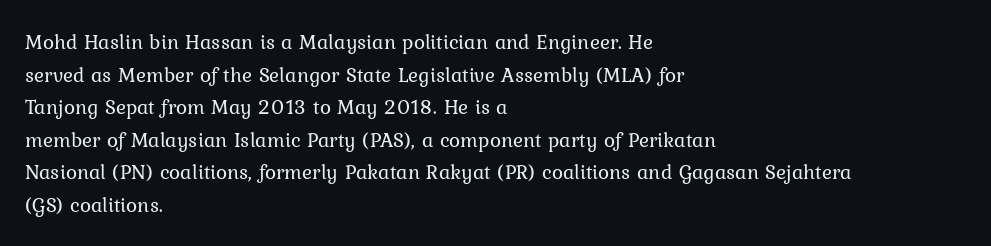
{"italic": "no", "bold": "no", "underline": "no", "align": "left", "line_spacing": "normal", "line_spacing_ratio": 1.55, "letter_spacing": "normal", "letter_spacing_em": 0.0, "glyph_px": 21}
